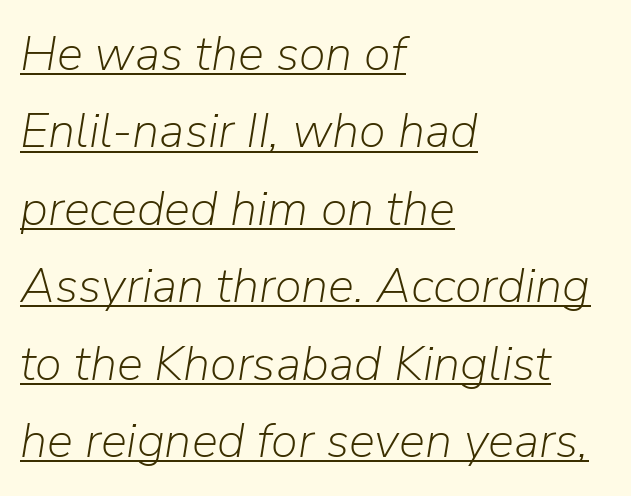
{"italic": "yes", "lean": "right", "slant_degrees": 9, "bold": "no", "weight": "light", "width": "normal", "stroke_contrast": "low", "x_height": "medium", "monospaced": "no", "underline": "yes", "align": "left", "line_spacing": "normal", "line_spacing_ratio": 1.58, "letter_spacing": "normal", "letter_spacing_em": 0.0, "glyph_px": 49}
